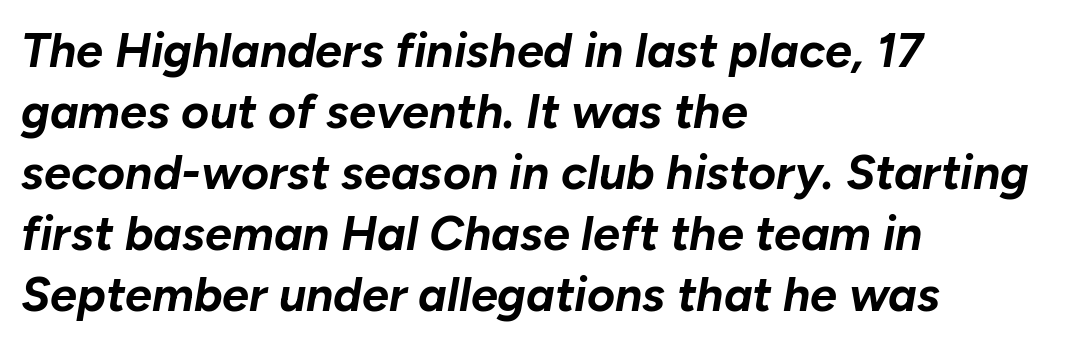
Q: Is the text bold? A: Yes.
Q: Is the text italic (slanted)? A: Yes, it leans right by about 10 degrees.
Q: Is the text underlined? A: No.
Q: How is the paragraph aligned? A: Left-aligned.
Q: Is the spacing between letters normal or unusually wide? A: Normal.
Q: Is the spacing between lines tight, normal or loose? A: Normal.
Q: Width (condensed, normal, or wide)? A: Normal.
Q: Stroke contrast? A: Low.
Q: x-height? A: Medium.
Q: Monospaced? A: No.
